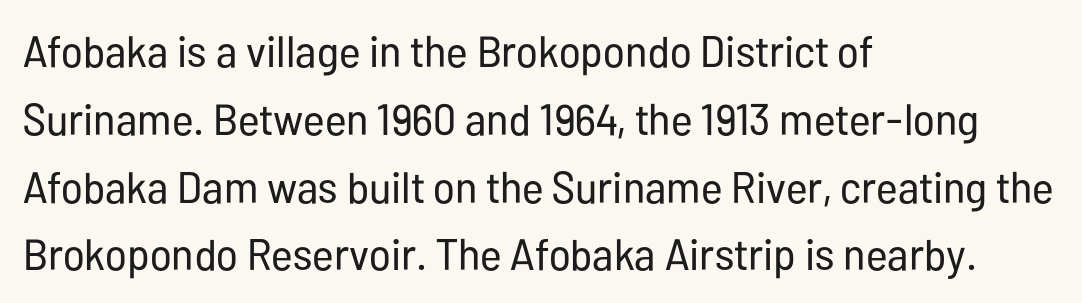
{"serif": "no", "italic": "no", "bold": "no", "weight": "regular", "width": "condensed", "stroke_contrast": "low", "x_height": "medium", "monospaced": "no", "underline": "no", "align": "left", "line_spacing": "normal", "line_spacing_ratio": 1.54, "letter_spacing": "normal", "letter_spacing_em": 0.0, "glyph_px": 44}
